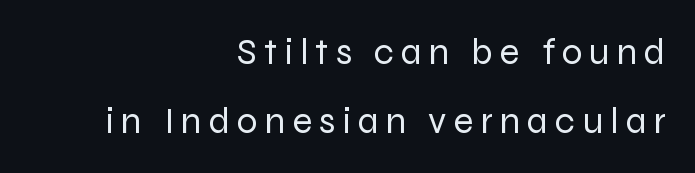
{"serif": "no", "italic": "no", "bold": "no", "weight": "regular", "width": "normal", "stroke_contrast": "low", "x_height": "medium", "monospaced": "no", "underline": "no", "align": "right", "line_spacing_ratio": 1.86, "glyph_px": 37}
